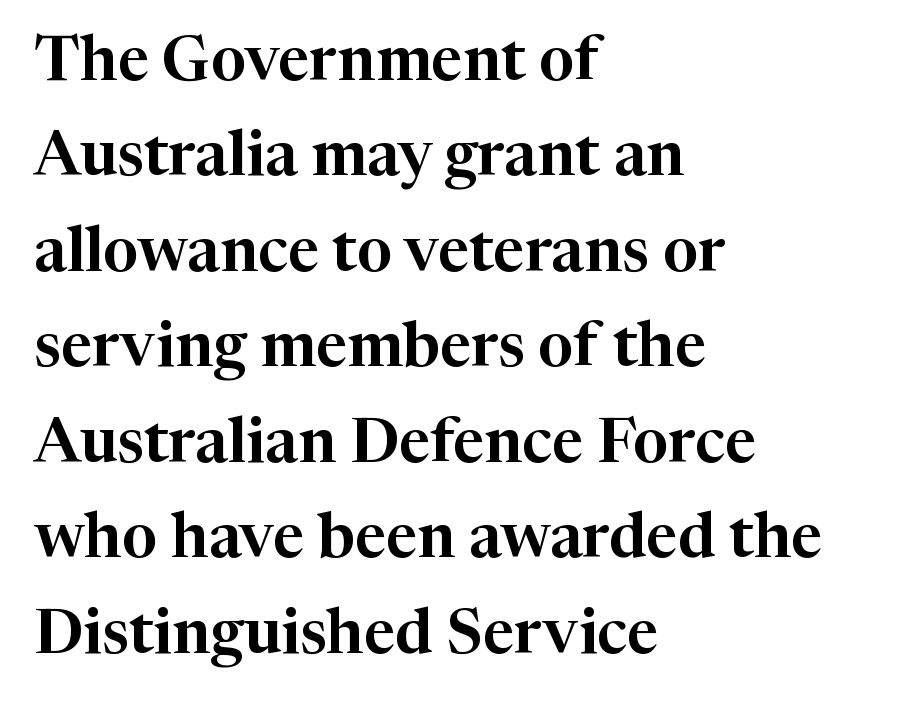
Check the space under the baseline: it is left empty. Character widths vary here, with narrow letters taking less room than wide ones. Whoever set this chose a conventional vertical rhythm. Serif or sans? Serif — the stroke terminals have little feet. Layout note: lines flush left.
